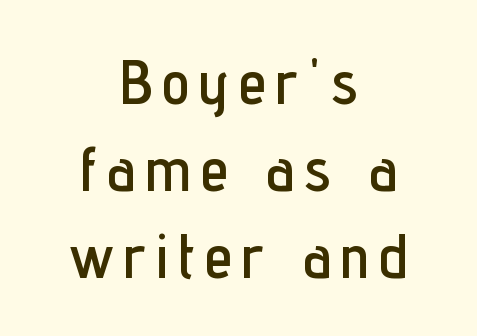
Here the designer chose a conventional face with non-uniform glyph widths. The lines are quadded center. The letters stand straight up with perfectly vertical stems. This block has exactly the height ordinary leading produces.
